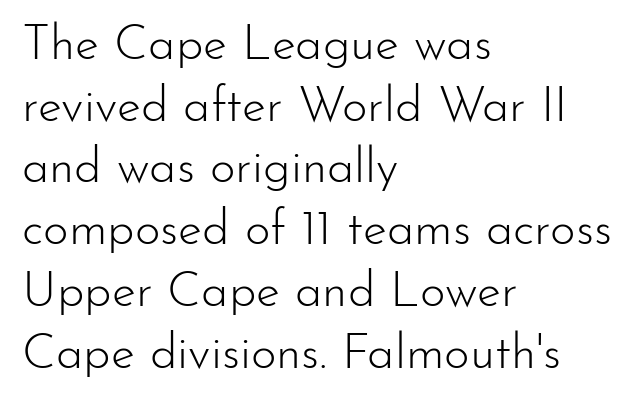
The image shows 49 px light sans-serif type, upright; set left-aligned, normal line spacing (1.26x), normal letter spacing, not underlined; low stroke contrast and a small x-height.
